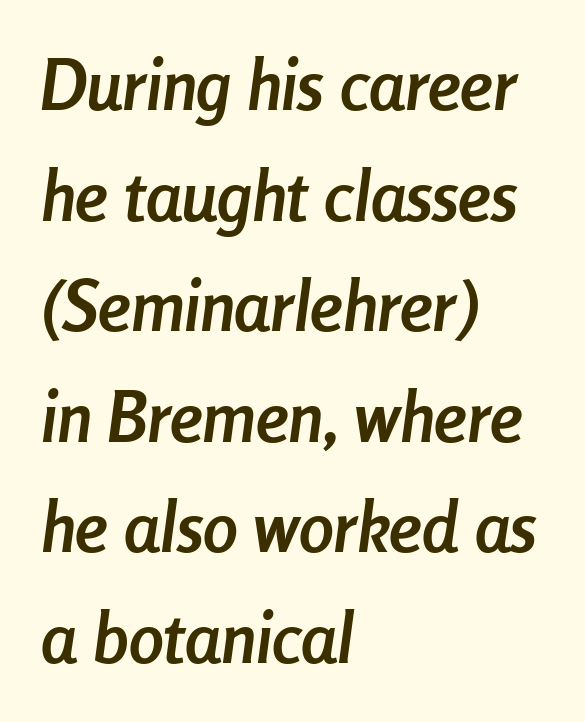
The image shows 70 px semibold, condensed type, italic (leaning right); set left-aligned, normal line spacing (1.58x), normal letter spacing, not underlined; low stroke contrast and a medium x-height.
